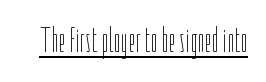
The letters stand straight up with perfectly vertical stems. The letters advance in unequal steps, a hallmark of proportional type. Nothing heavy about these letters — not bold at all. This rendering features underlined lettering. The type is set solid horizontally, with unmodified tracking.
